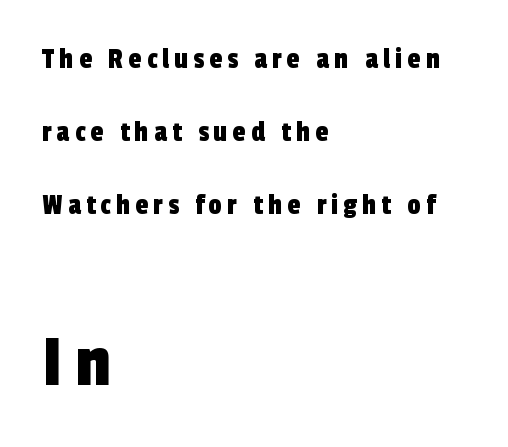
Rule under the text: the space is simply empty. Note: smaller setting up top, larger setting below. Leading is clearly above the norm, producing a sparse column. These lines are rendered in a variable-pitch font. Left-aligned paragraph, ragged on the right.
